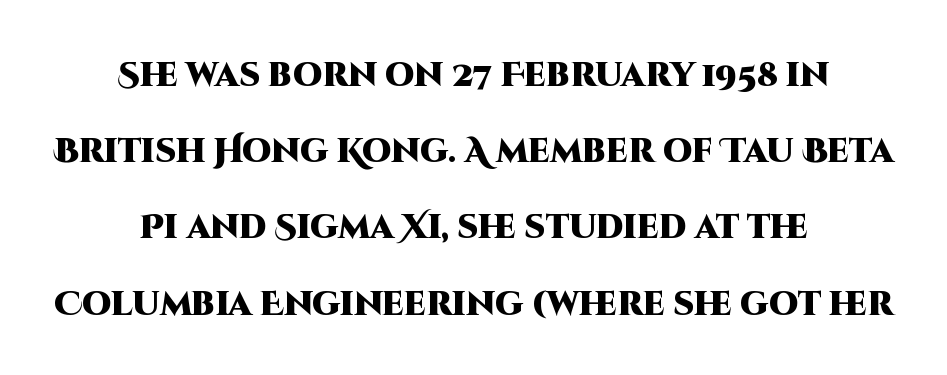
The image shows 33 px heavy sans-serif type, upright; set centered, loose line spacing (2.31x), normal letter spacing, not underlined; high stroke contrast and a large x-height.
